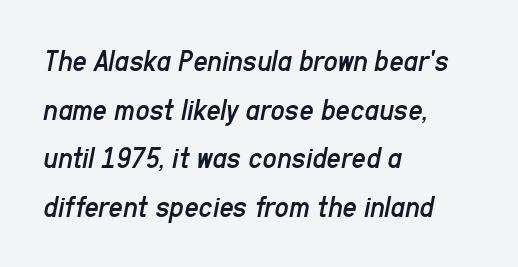
The image shows 31 px regular-weight, condensed type, italic (leaning right); set left-aligned, normal line spacing (1.57x), normal letter spacing, not underlined; low stroke contrast and a medium x-height.
